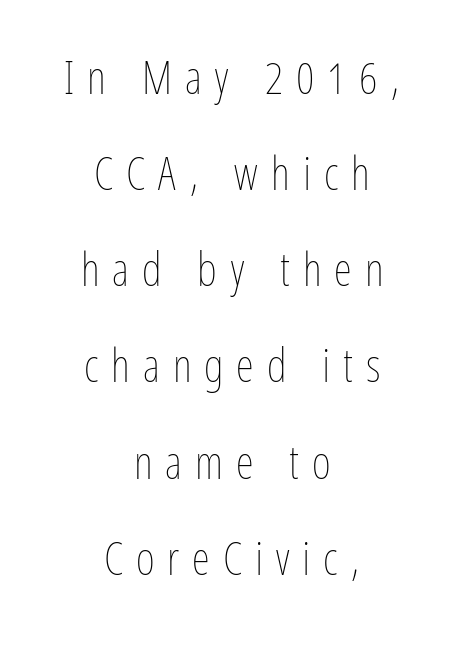
Does the copy run flush right? No — it is centered line by line. Is there much room between lines? Yes — plenty of vertical air separates them. The type sits square on the baseline with zero lean. Only glyphs here, with clear space below each row.
